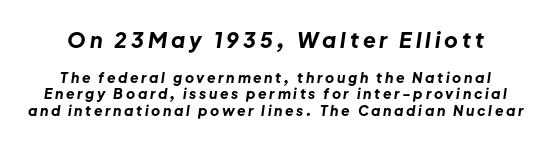
Heft: maximum for text — a bold. Type without underlining. The lettering tilts uniformly, giving the passage an italic look. The block sitting higher on the canvas is the one with enlarged characters.
